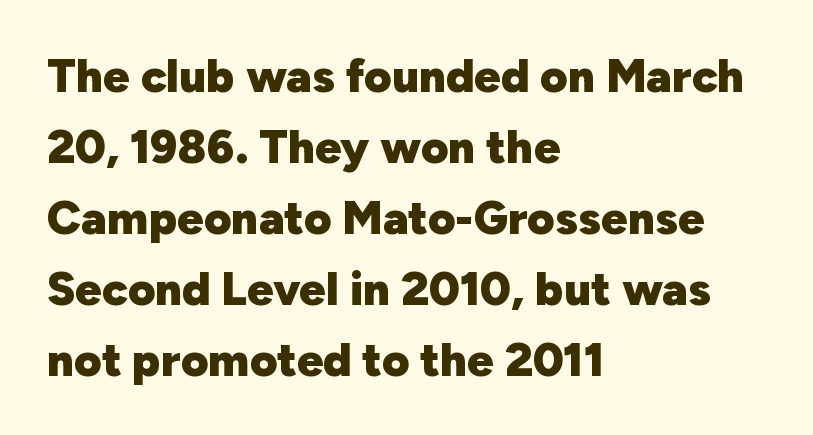
{"serif": "no", "italic": "no", "bold": "yes", "weight": "heavy", "width": "normal", "stroke_contrast": "low", "x_height": "medium", "monospaced": "no", "underline": "no", "align": "left", "line_spacing": "normal", "line_spacing_ratio": 1.51, "letter_spacing": "normal", "letter_spacing_em": 0.0, "glyph_px": 47}
